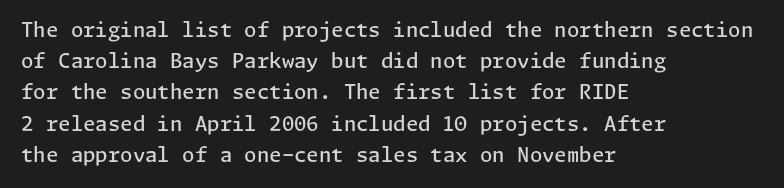
Q: Is the text bold? A: Semi-bold.
Q: Is the text italic (slanted)? A: No, it is upright.
Q: Is the text underlined? A: No.
Q: How is the paragraph aligned? A: Left-aligned.
Q: Is the spacing between letters normal or unusually wide? A: Normal.
Q: Is the spacing between lines tight, normal or loose? A: Normal.
